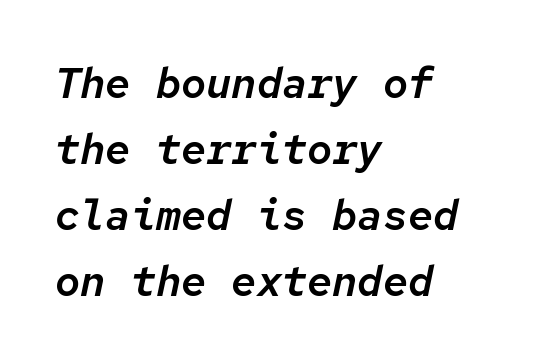
{"italic": "yes", "lean": "right", "slant_degrees": 12, "width": "normal", "stroke_contrast": "low", "x_height": "medium", "monospaced": "yes", "underline": "no", "align": "left", "line_spacing": "normal", "line_spacing_ratio": 1.57, "letter_spacing": "normal", "letter_spacing_em": 0.0, "glyph_px": 42}
